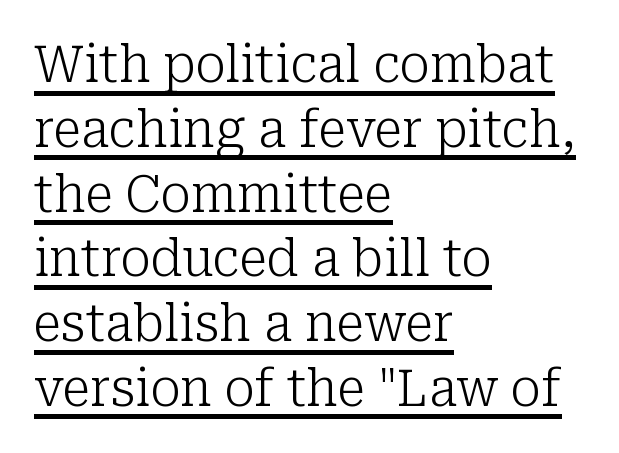
Q: Is the text bold? A: No.
Q: Is the text italic (slanted)? A: No, it is upright.
Q: Is the typeface a serif or a sans-serif typeface? A: Serif.
Q: Is the text underlined? A: Yes.
Q: How is the paragraph aligned? A: Left-aligned.
Q: Is the spacing between letters normal or unusually wide? A: Normal.
Q: Is the spacing between lines tight, normal or loose? A: Normal.
Q: Width (condensed, normal, or wide)? A: Normal.
Q: Stroke contrast? A: Low.
Q: x-height? A: Medium.
Q: Monospaced? A: No.
